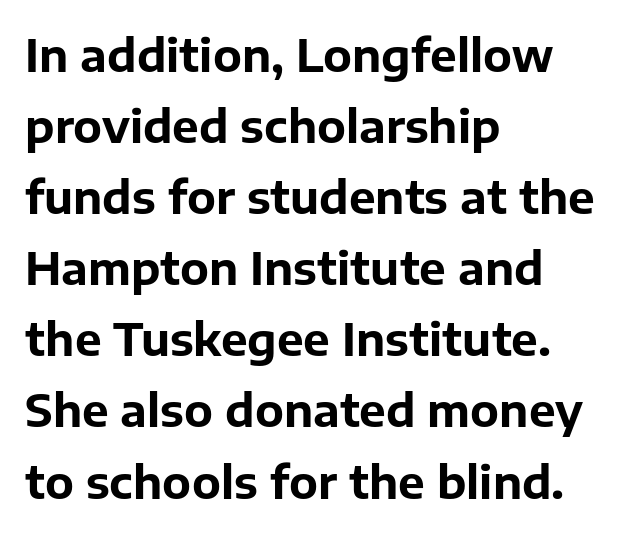
Stroke thickness is high; the sample reads as a true bold. In CSS terms this would be text-align: left. Each letter keeps its own natural width here, so spacing adapts to shape. Observe the ordinary spacing: letters are neighbours, not strangers. The glyphs in this specimen are sans serif.
